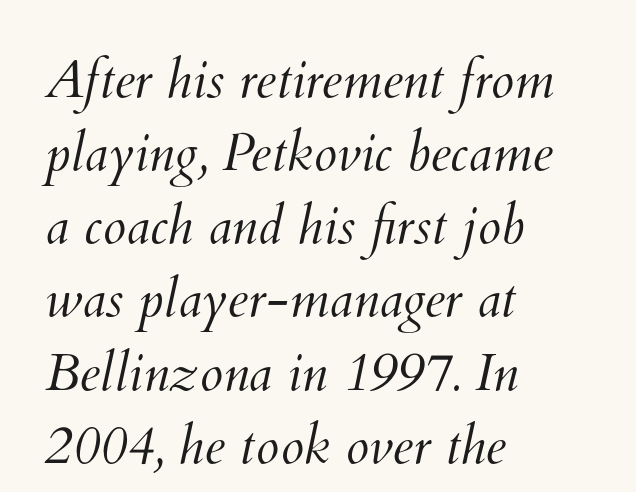
Q: Is the text bold? A: No.
Q: Is the text underlined? A: No.
Q: How is the paragraph aligned? A: Left-aligned.
Q: Is the spacing between letters normal or unusually wide? A: Normal.
Q: Is the spacing between lines tight, normal or loose? A: Normal.
Q: Width (condensed, normal, or wide)? A: Normal.
Q: Stroke contrast? A: Medium.
Q: x-height? A: Small.
Q: Monospaced? A: No.
